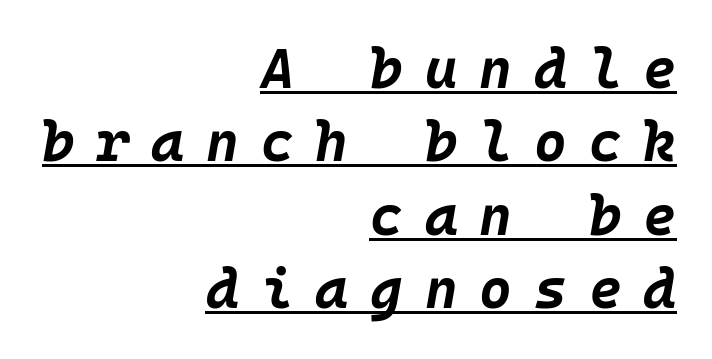
The image shows 56 px bold type, italic (leaning right); set right-aligned, normal line spacing (1.31x), unusually wide letter spacing (+0.39 em), underlined; low stroke contrast and a large x-height.
